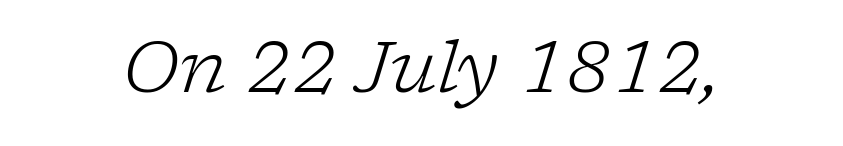
Look at the bottom of the vertical strokes: they flare into serifs here. Beneath every word, the page is bare. Look at the tracking — it's just the regular setting, nothing added. Ink coverage per letter is moderate at most. The rendering applies a slant to the glyphs. The letters advance in unequal steps, a hallmark of proportional type.
